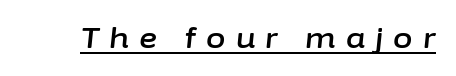
{"italic": "yes", "lean": "right", "slant_degrees": 6, "width": "normal", "stroke_contrast": "low", "x_height": "medium", "monospaced": "no", "underline": "yes", "letter_spacing": "wide", "letter_spacing_em": 0.37, "glyph_px": 28}
